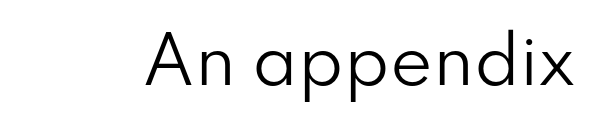
No italicization has been applied; the sample stays upright. Spacing verdict: proportional, widths tailored to each character. A sans-serif font was chosen for this passage. Letter spacing: default. The area under the type is left untouched. This is not heavy type; no bold has been used.
